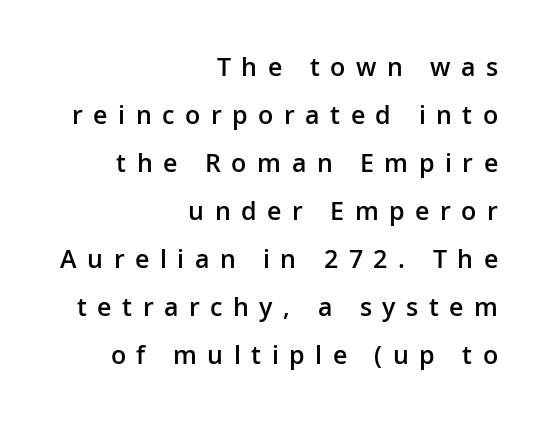
{"italic": "no", "bold": "semi", "underline": "no", "align": "right", "line_spacing": "loose", "line_spacing_ratio": 1.92, "letter_spacing": "wide", "letter_spacing_em": 0.42, "glyph_px": 25}
